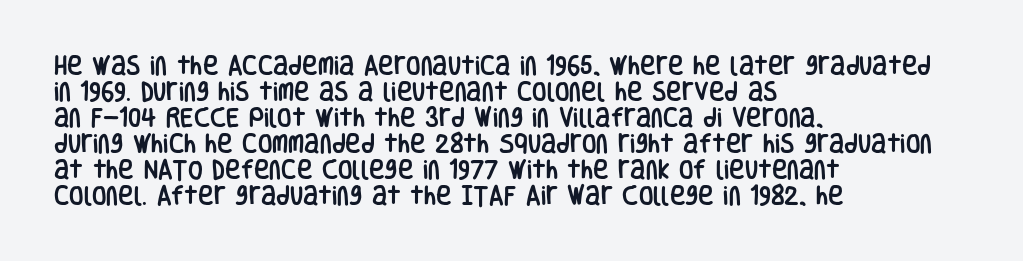
The image shows 21 px text type, upright; set left-aligned, line spacing 1.24x, normal letter spacing, not underlined.
